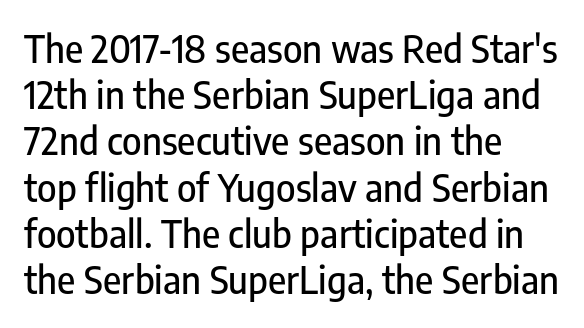
{"serif": "no", "italic": "no", "width": "condensed", "stroke_contrast": "low", "x_height": "medium", "monospaced": "no", "underline": "no", "align": "left", "line_spacing": "normal", "line_spacing_ratio": 1.25, "letter_spacing": "normal", "letter_spacing_em": 0.0, "glyph_px": 37}
